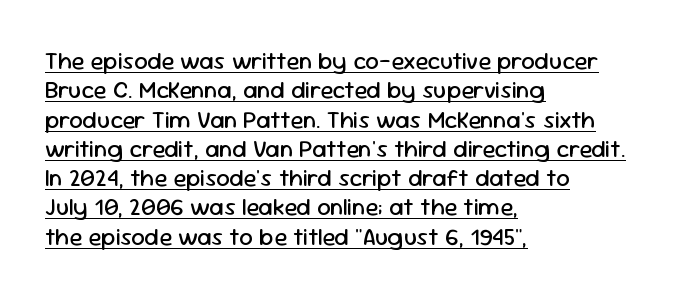
Weight: in the light-to-regular range. The letters sit at their default tracking, neither squeezed nor spread. The face used here appears with an underline applied. Posture: vertical.
